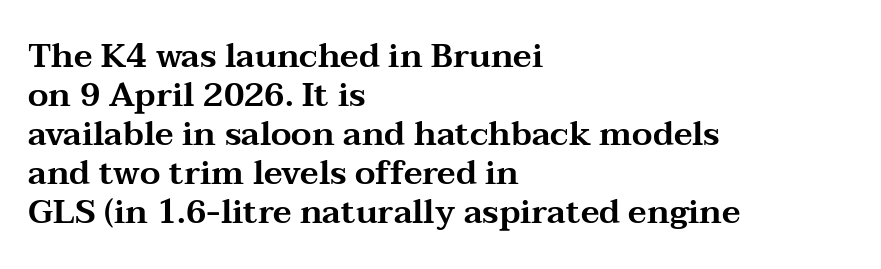
{"serif": "yes", "italic": "no", "width": "wide", "stroke_contrast": "medium", "x_height": "medium", "monospaced": "no", "underline": "no", "align": "left", "line_spacing_ratio": 1.18, "letter_spacing": "normal", "letter_spacing_em": 0.0, "glyph_px": 33}
